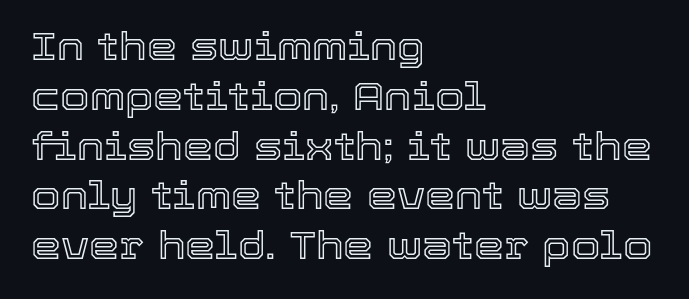
Leftover space on each line is placed entirely after the last word. This sample uses plain, unmodified letter spacing. The leading is moderate, giving the passage an even texture. Honestly, there is no underline to notice here at all. Do the characters align in a grid? No, the font is proportional.
